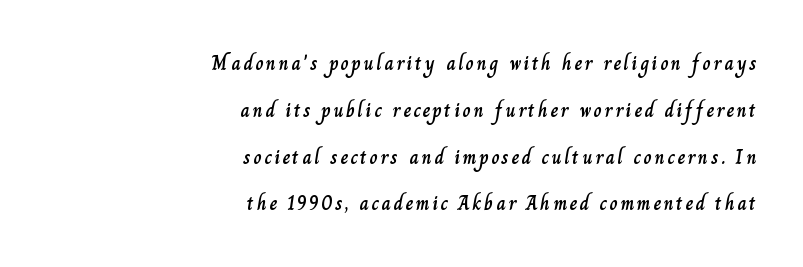
{"underline": "no", "align": "right", "line_spacing": "loose", "line_spacing_ratio": 2.34, "glyph_px": 20}
